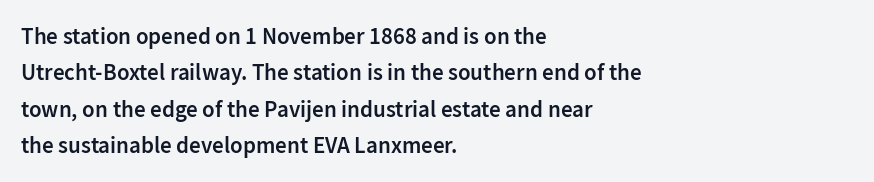
Q: Is the text bold? A: Semi-bold.
Q: Is the text italic (slanted)? A: No, it is upright.
Q: Is the text underlined? A: No.
Q: How is the paragraph aligned? A: Left-aligned.
Q: Is the spacing between letters normal or unusually wide? A: Normal.
Q: Is the spacing between lines tight, normal or loose? A: Normal.
